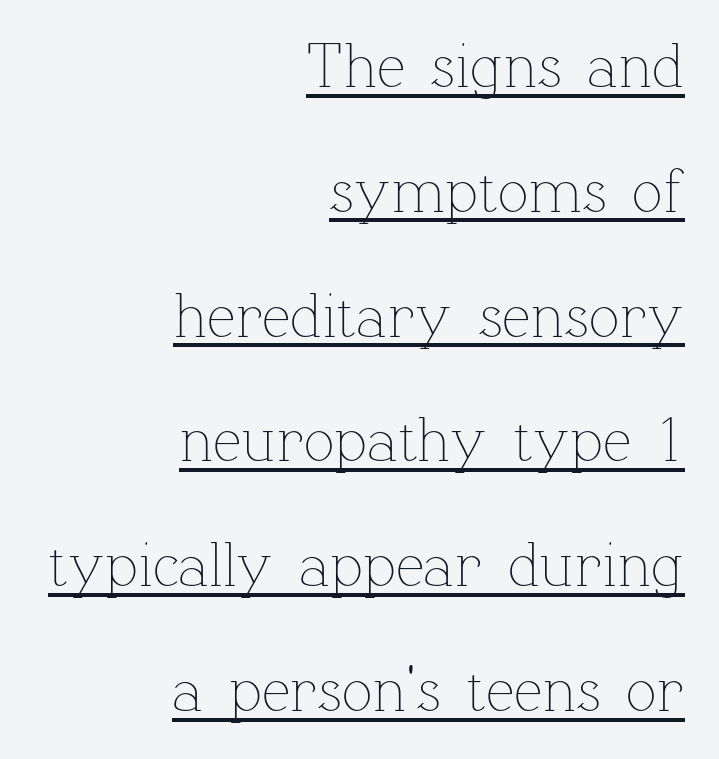
{"italic": "no", "bold": "no", "weight": "thin", "width": "normal", "stroke_contrast": "low", "x_height": "medium", "monospaced": "no", "underline": "yes", "align": "right", "line_spacing": "loose", "line_spacing_ratio": 1.95, "letter_spacing": "normal", "letter_spacing_em": 0.0, "glyph_px": 64}
